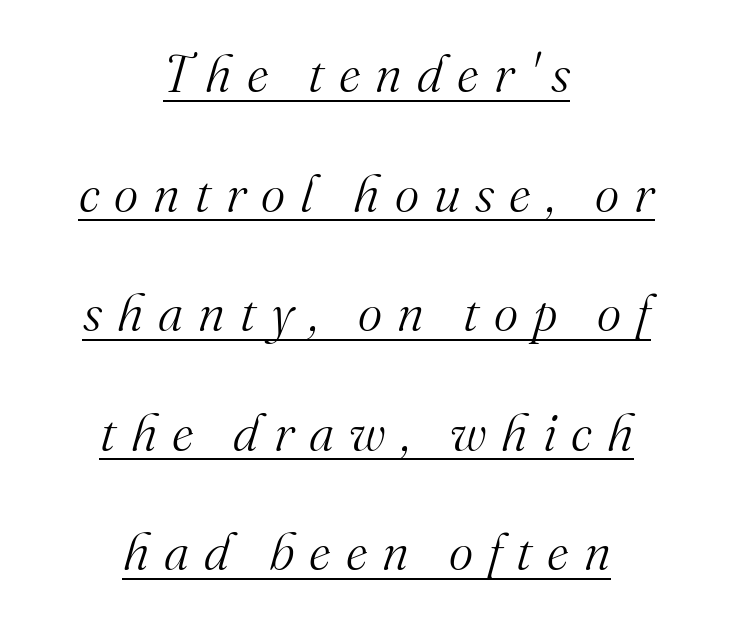
The image shows 52 px light serif type, italic (leaning right); set centered, loose line spacing (2.3x), unusually wide letter spacing (+0.29 em), underlined; medium stroke contrast and a small x-height.
